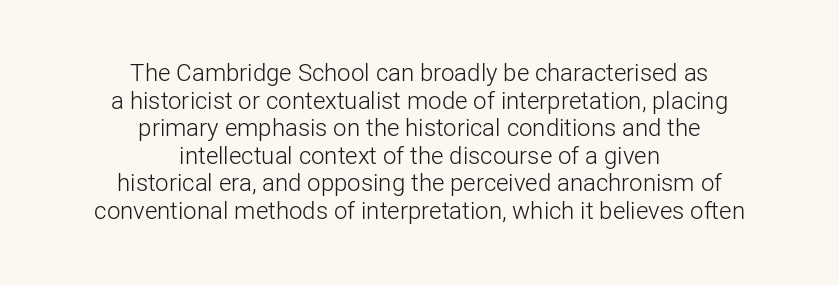
Q: Is the text bold? A: No.
Q: Is the text italic (slanted)? A: No, it is upright.
Q: Is the text underlined? A: No.
Q: How is the paragraph aligned? A: Centered.
Q: Is the spacing between letters normal or unusually wide? A: Normal.
Q: Is the spacing between lines tight, normal or loose? A: Tight.
